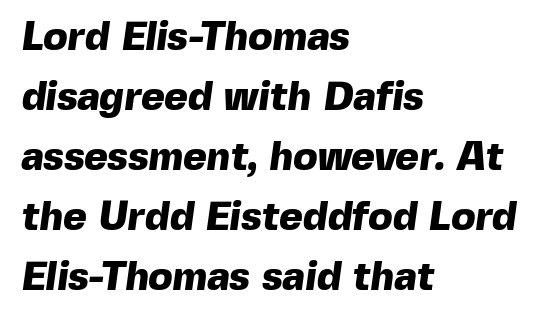
{"serif": "no", "bold": "yes", "weight": "heavy", "width": "normal", "x_height": "medium", "monospaced": "no", "underline": "no", "align": "left", "line_spacing": "normal", "line_spacing_ratio": 1.5, "letter_spacing": "normal", "letter_spacing_em": 0.0, "glyph_px": 40}
